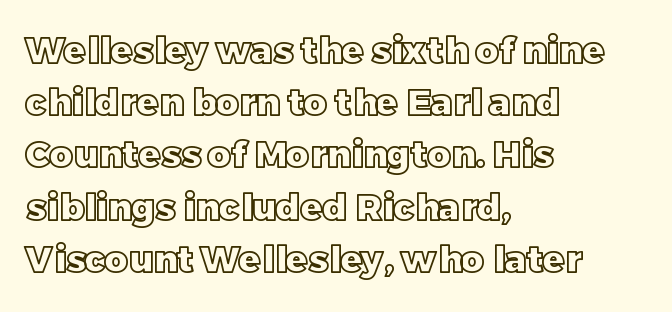
The lettering stays uniformly vertical, giving the passage a roman look. The passage shown is not underscored anywhere. Casual observation: everything's shoved over to the left. Here the designer chose a conventional face with non-uniform glyph widths. A typesetter would call this leading conventional body-copy spacing. Tracking value appears to be zero — textbook default spacing.
